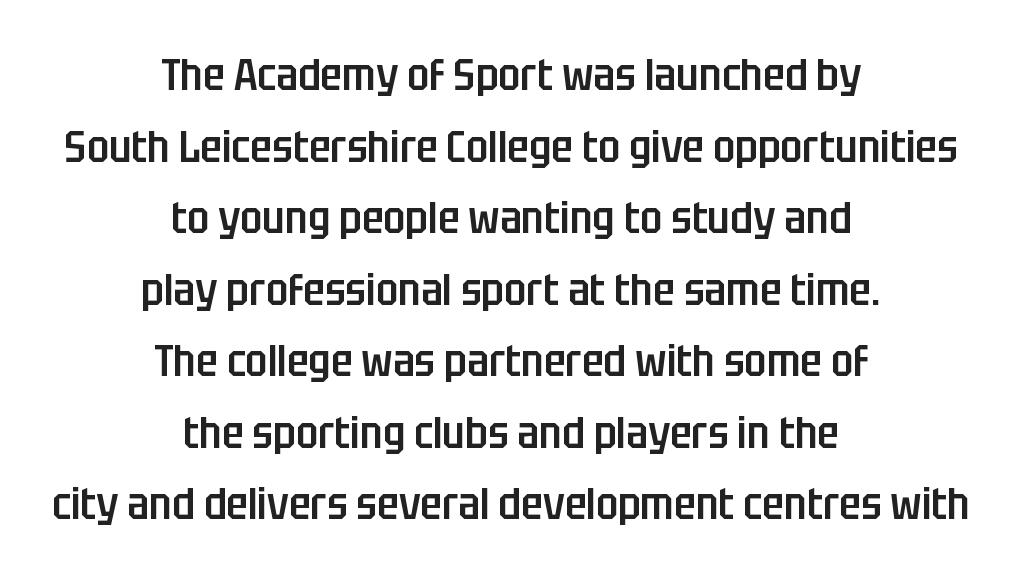
The image shows 45 px semibold, condensed sans-serif type, upright; set centered, normal line spacing (1.59x), normal letter spacing, not underlined; low stroke contrast and a large x-height.
